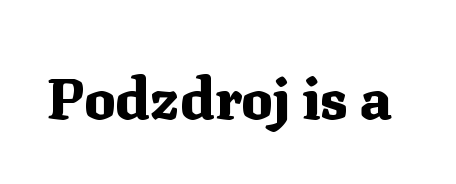
The image shows 58 px heavy serif type, upright; set normal letter spacing, not underlined; medium stroke contrast and a medium x-height.
